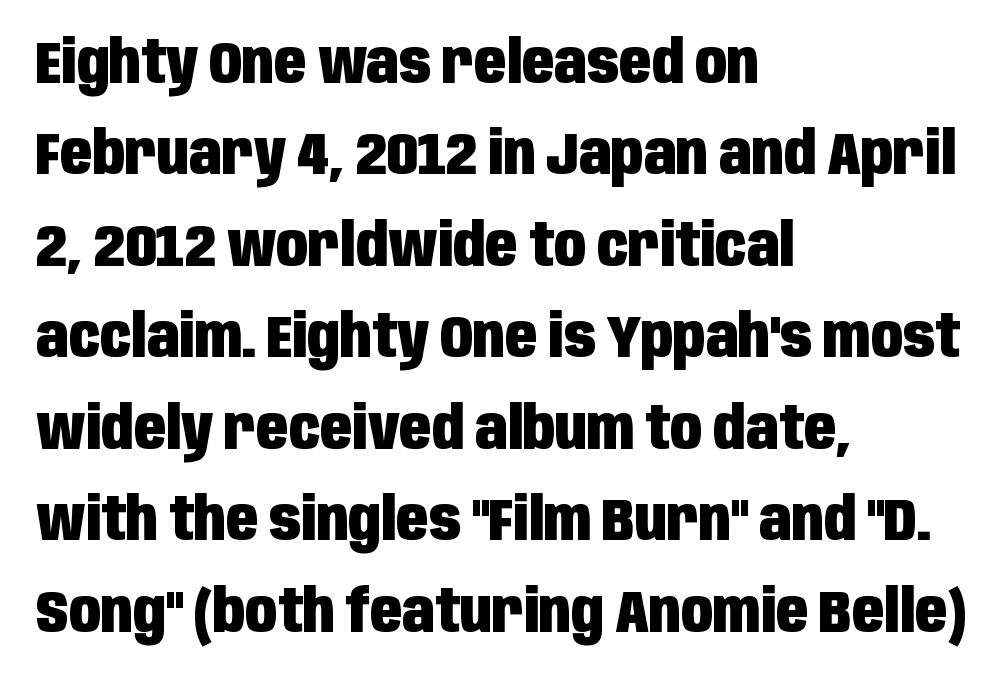
{"serif": "no", "italic": "no", "bold": "yes", "weight": "heavy", "width": "condensed", "stroke_contrast": "low", "x_height": "large", "monospaced": "no", "underline": "no", "align": "left", "line_spacing": "normal", "line_spacing_ratio": 1.55, "letter_spacing": "normal", "letter_spacing_em": 0.0, "glyph_px": 59}
